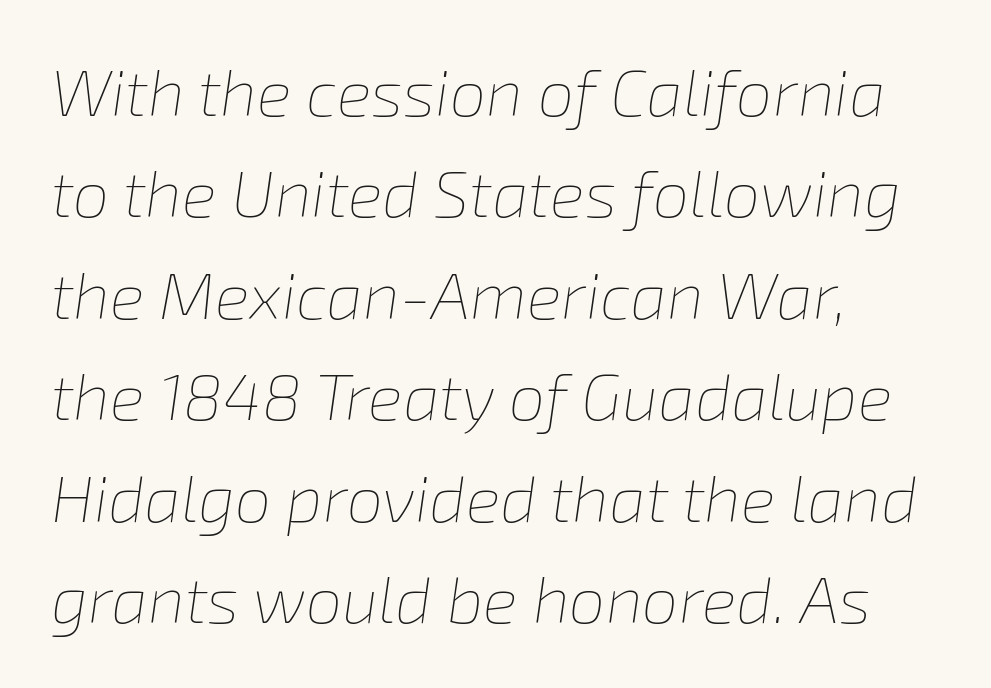
{"italic": "yes", "lean": "right", "slant_degrees": 8, "bold": "no", "weight": "thin", "width": "normal", "stroke_contrast": "low", "x_height": "medium", "monospaced": "no", "underline": "no", "align": "left", "line_spacing": "normal", "line_spacing_ratio": 1.56, "letter_spacing": "normal", "letter_spacing_em": 0.0, "glyph_px": 65}
